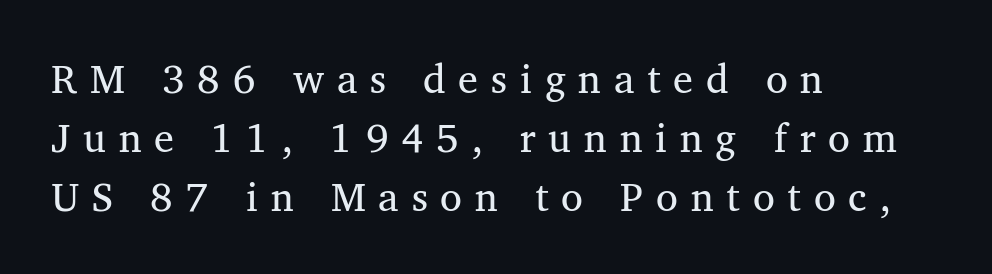
{"serif": "yes", "bold": "no", "weight": "regular", "width": "normal", "stroke_contrast": "medium", "x_height": "medium", "monospaced": "no", "underline": "no", "align": "left", "line_spacing": "normal", "line_spacing_ratio": 1.48, "letter_spacing": "wide", "letter_spacing_em": 0.32, "glyph_px": 40}
